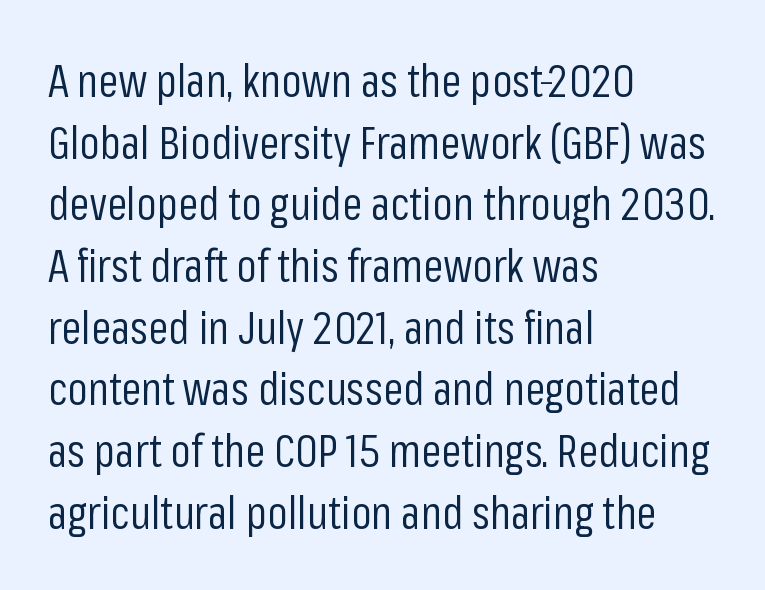
{"serif": "no", "italic": "no", "bold": "no", "weight": "regular", "width": "condensed", "stroke_contrast": "low", "x_height": "medium", "monospaced": "no", "underline": "no", "align": "left", "line_spacing": "normal", "line_spacing_ratio": 1.37, "letter_spacing": "normal", "letter_spacing_em": 0.0, "glyph_px": 45}
